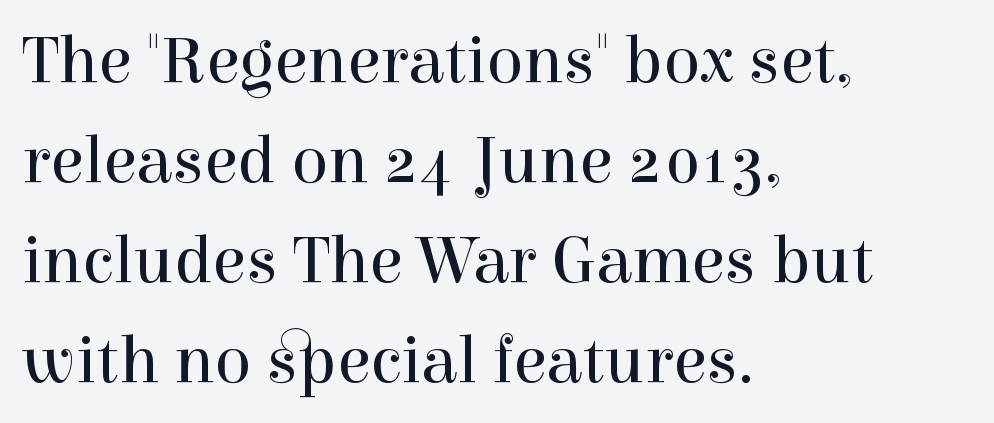
The image shows 68 px regular-weight serif type, upright; set left-aligned, normal line spacing (1.47x), normal letter spacing, not underlined; a medium x-height.
